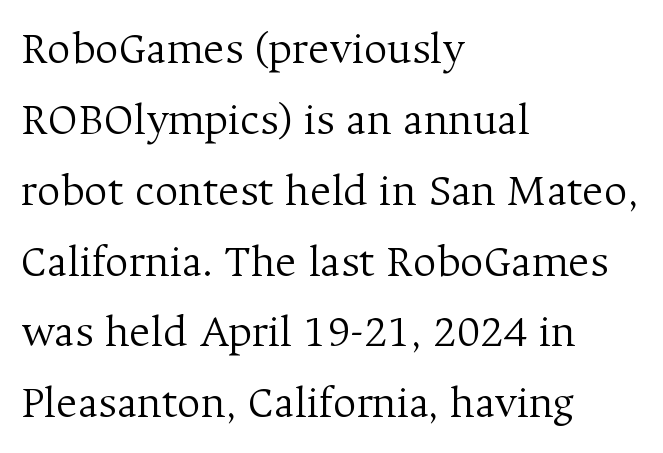
Q: Is the text bold? A: No.
Q: Is the text italic (slanted)? A: No, it is upright.
Q: Is the typeface a serif or a sans-serif typeface? A: Serif.
Q: Is the text underlined? A: No.
Q: How is the paragraph aligned? A: Left-aligned.
Q: Is the spacing between letters normal or unusually wide? A: Normal.
Q: Is the spacing between lines tight, normal or loose? A: Normal.
Q: Width (condensed, normal, or wide)? A: Normal.
Q: Stroke contrast? A: Medium.
Q: x-height? A: Medium.
Q: Monospaced? A: No.
